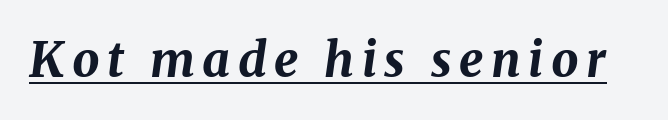
Q: Is the text bold? A: Yes.
Q: Is the text italic (slanted)? A: Yes, it leans right by about 8 degrees.
Q: Is the text underlined? A: Yes.
Q: Width (condensed, normal, or wide)? A: Normal.
Q: Stroke contrast? A: Medium.
Q: x-height? A: Medium.
Q: Monospaced? A: No.
